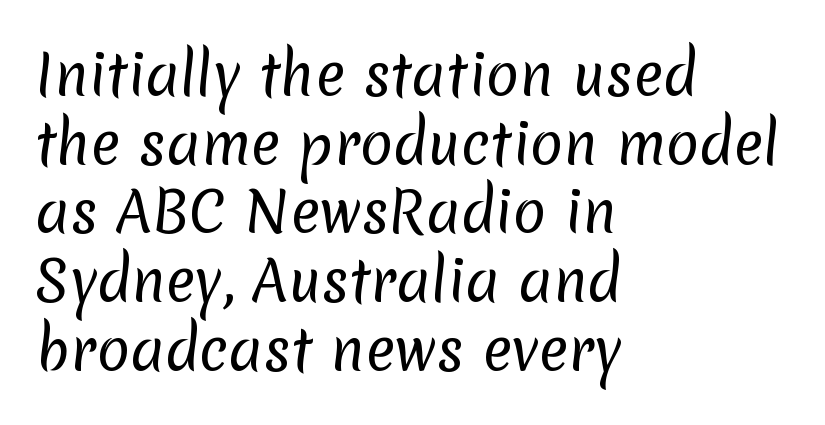
{"serif": "no", "bold": "no", "weight": "regular", "width": "normal", "stroke_contrast": "low", "x_height": "medium", "monospaced": "no", "underline": "no", "align": "left", "line_spacing": "normal", "line_spacing_ratio": 1.25, "letter_spacing": "normal", "letter_spacing_em": 0.0, "glyph_px": 55}
